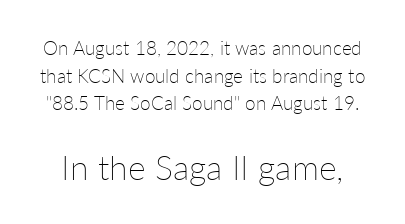
{"italic": "no", "bold": "no", "weight": "thin", "width": "normal", "stroke_contrast": "low", "x_height": "medium", "monospaced": "no", "underline": "no", "line_spacing": "normal", "line_spacing_ratio": 1.45, "letter_spacing": "normal", "letter_spacing_em": 0.0, "larger_block": "second", "size_ratio": 1.79, "glyph_px": 34}
